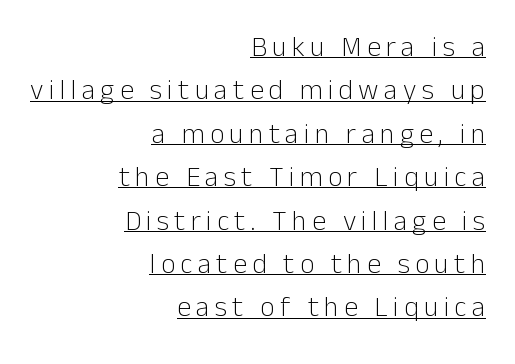
The image shows 28 px light sans-serif type, upright; set right-aligned, normal line spacing (1.55x), underlined; low stroke contrast and a medium x-height.
